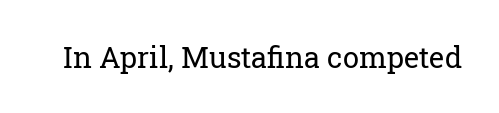
{"serif": "yes", "italic": "no", "bold": "no", "weight": "regular", "width": "normal", "stroke_contrast": "low", "x_height": "medium", "monospaced": "no", "underline": "no", "letter_spacing": "normal", "letter_spacing_em": 0.0, "glyph_px": 29}
